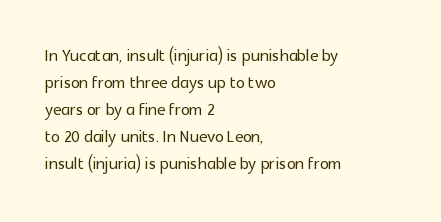
The horizontal fit of the characters is conventional and even. The typesetter chose a ragged-right arrangement here. Upright lettering throughout. The specimen omits any rule beneath the text block's lines.
